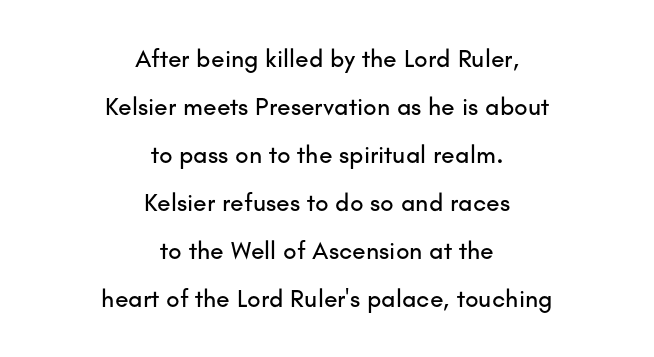
Q: Is the text italic (slanted)? A: No, it is upright.
Q: Is the text underlined? A: No.
Q: How is the paragraph aligned? A: Centered.
Q: Is the spacing between letters normal or unusually wide? A: Normal.
Q: Is the spacing between lines tight, normal or loose? A: Loose.
